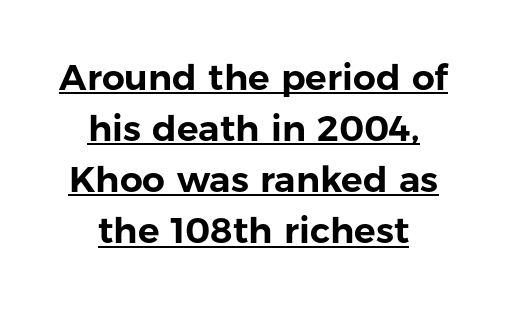
The image shows 36 px sans-serif type, upright; set centered, normal line spacing (1.42x), normal letter spacing, underlined; low stroke contrast and a medium x-height.
